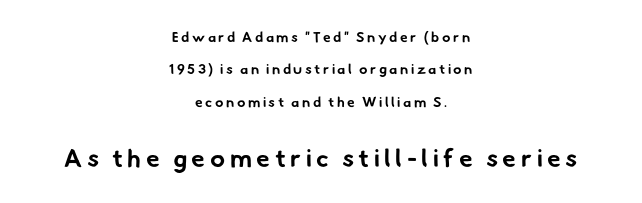
Q: Is the text bold? A: Yes.
Q: Is the text underlined? A: No.
Q: How is the paragraph aligned? A: Centered.
Q: Is the spacing between lines tight, normal or loose? A: Loose.
Q: Which block of text is set in a larger size, the first (top) or the second (bottom)? A: The second (bottom) one.
